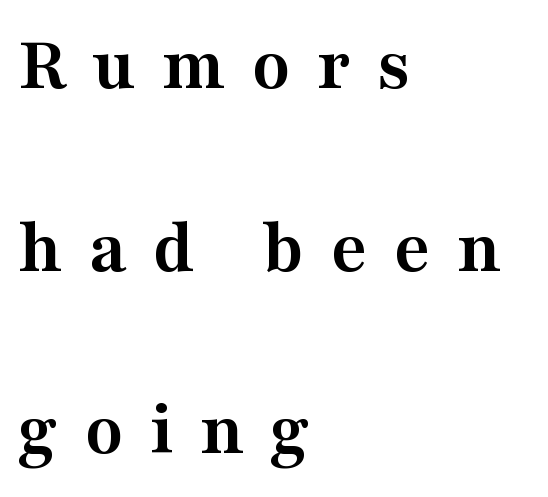
Q: Is the text bold? A: Yes.
Q: Is the text italic (slanted)? A: No, it is upright.
Q: Is the typeface a serif or a sans-serif typeface? A: Serif.
Q: Is the text underlined? A: No.
Q: How is the paragraph aligned? A: Left-aligned.
Q: Is the spacing between letters normal or unusually wide? A: Unusually wide.
Q: Is the spacing between lines tight, normal or loose? A: Loose.
Q: Width (condensed, normal, or wide)? A: Wide.
Q: Stroke contrast? A: Medium.
Q: x-height? A: Medium.
Q: Monospaced? A: No.
